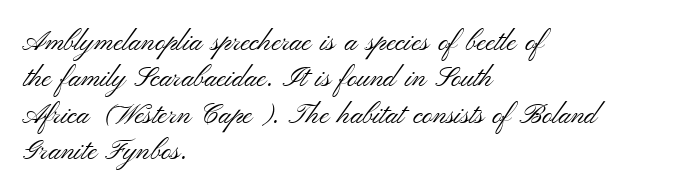
Q: Is the text bold? A: No.
Q: Is the text italic (slanted)? A: Yes.
Q: Is the typeface a serif or a sans-serif typeface? A: Sans-serif.
Q: Is the text underlined? A: No.
Q: How is the paragraph aligned? A: Left-aligned.
Q: Is the spacing between letters normal or unusually wide? A: Normal.
Q: Is the spacing between lines tight, normal or loose? A: Normal.
Q: Width (condensed, normal, or wide)? A: Wide.
Q: Stroke contrast? A: Medium.
Q: x-height? A: Small.
Q: Monospaced? A: No.
